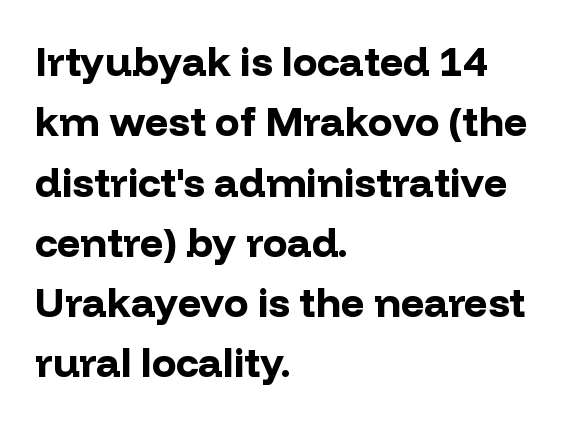
The image shows 41 px bold sans-serif type, upright; set left-aligned, normal line spacing (1.47x), normal letter spacing, not underlined; low stroke contrast and a medium x-height.
